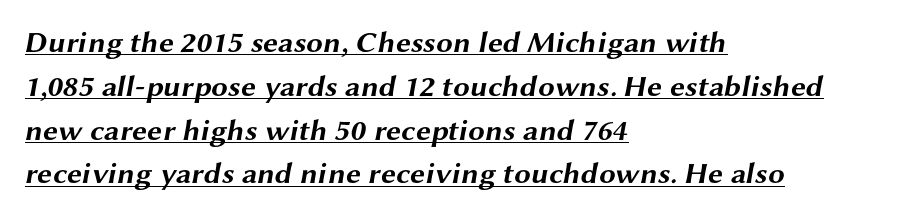
The compositor pushed each line to the left boundary. These lines are rendered in a variable-pitch font. I'd call this a sans setting — the letters go barefoot. A continuous stroke trails under the words, as in a hyperlink.
